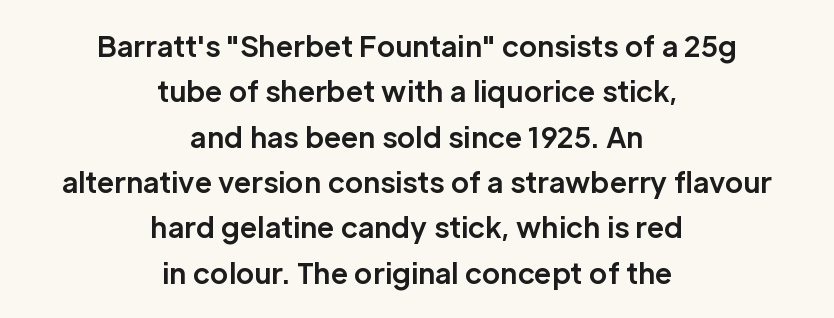
{"serif": "no", "italic": "no", "bold": "yes", "weight": "bold", "width": "normal", "stroke_contrast": "low", "x_height": "medium", "monospaced": "no", "underline": "no", "align": "center", "line_spacing": "normal", "line_spacing_ratio": 1.62, "letter_spacing": "normal", "letter_spacing_em": 0.0, "glyph_px": 28}
